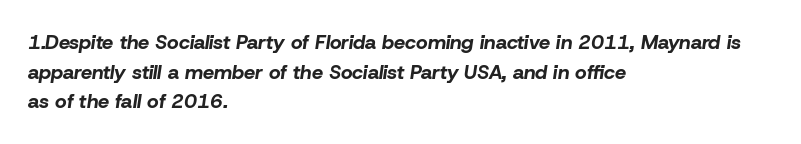
Horizontal bands of white between lines are of average thickness. The string is rendered with underlining switched off. These lines carry a lot of weight — the face is fully bold. Compared with typical body copy, the letter spacing here is the same. The letters are slanted; this is an italic face.
